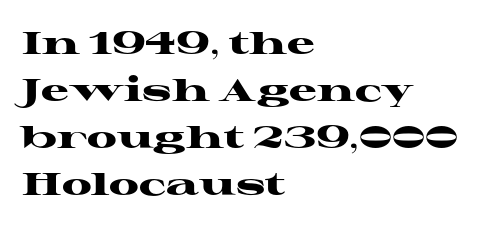
Q: Is the text bold? A: Yes.
Q: Is the text italic (slanted)? A: No, it is upright.
Q: Is the typeface a serif or a sans-serif typeface? A: Serif.
Q: Is the text underlined? A: No.
Q: How is the paragraph aligned? A: Left-aligned.
Q: Is the spacing between letters normal or unusually wide? A: Normal.
Q: Is the spacing between lines tight, normal or loose? A: Normal.
Q: Width (condensed, normal, or wide)? A: Wide.
Q: Stroke contrast? A: High.
Q: x-height? A: Medium.
Q: Monospaced? A: No.
